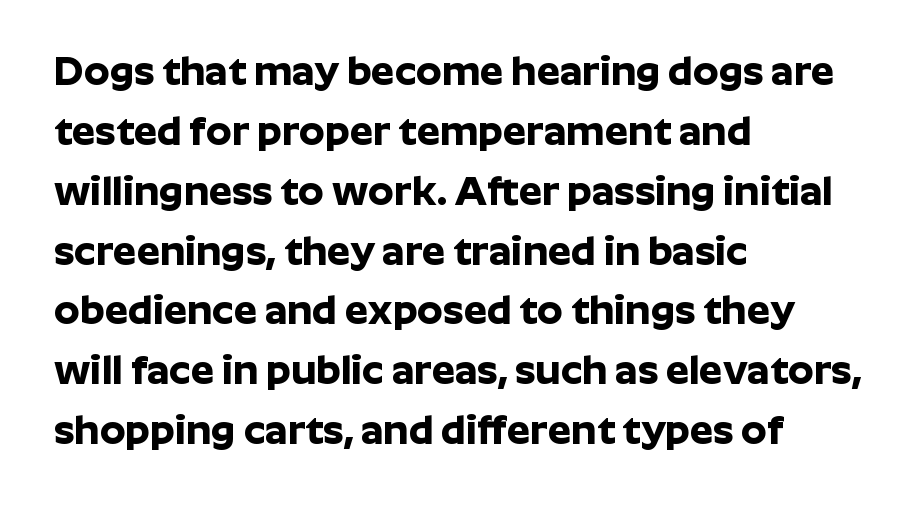
Q: Is the text bold? A: Yes.
Q: Is the text italic (slanted)? A: No, it is upright.
Q: Is the typeface a serif or a sans-serif typeface? A: Sans-serif.
Q: Is the text underlined? A: No.
Q: How is the paragraph aligned? A: Left-aligned.
Q: Is the spacing between letters normal or unusually wide? A: Normal.
Q: Is the spacing between lines tight, normal or loose? A: Normal.
Q: Width (condensed, normal, or wide)? A: Normal.
Q: Stroke contrast? A: Low.
Q: x-height? A: Medium.
Q: Monospaced? A: No.
